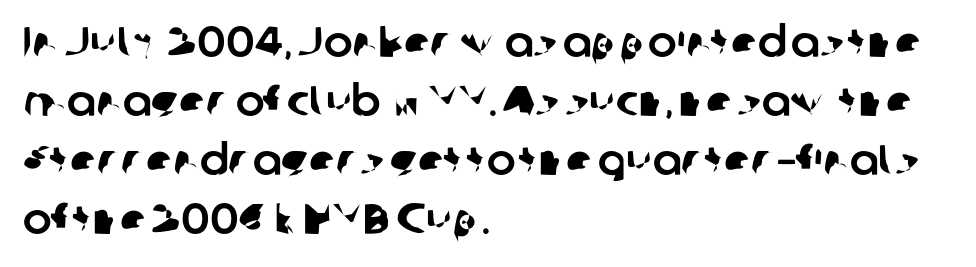
Q: Is the typeface a serif or a sans-serif typeface? A: Sans-serif.
Q: Is the text underlined? A: No.
Q: How is the paragraph aligned? A: Left-aligned.
Q: Is the spacing between letters normal or unusually wide? A: Normal.
Q: Is the spacing between lines tight, normal or loose? A: Normal.
Q: Width (condensed, normal, or wide)? A: Normal.
Q: Stroke contrast? A: Low.
Q: x-height? A: Medium.
Q: Monospaced? A: No.
